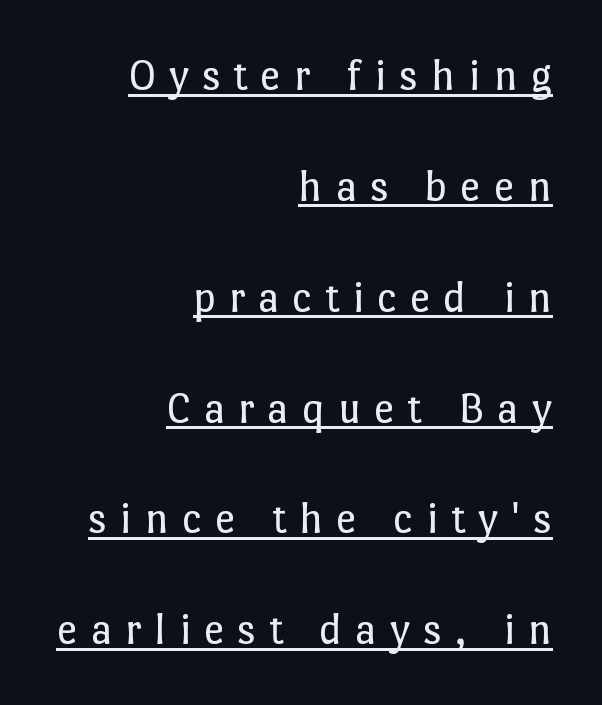
The paragraph has a hard right edge and a soft left edge. A typesetter would call this heavily tracked-out type. This is underlined copy, the kind a proofreader might mark for attention. Unlike italic type, these characters show no tilt at all.
